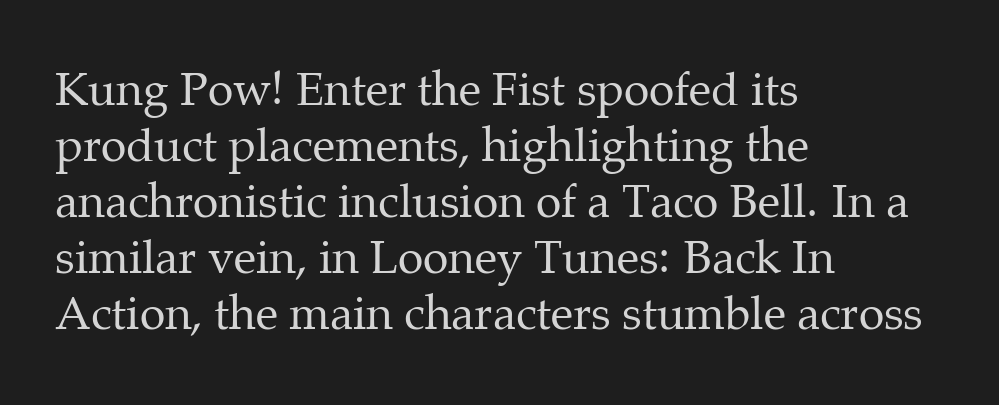
The type is set solid horizontally, with unmodified tracking. Ordinary non-slanted type is in use. Yep, those are serifs on the letters. Character widths vary here, with narrow letters taking less room than wide ones. The lines are quadded left.
